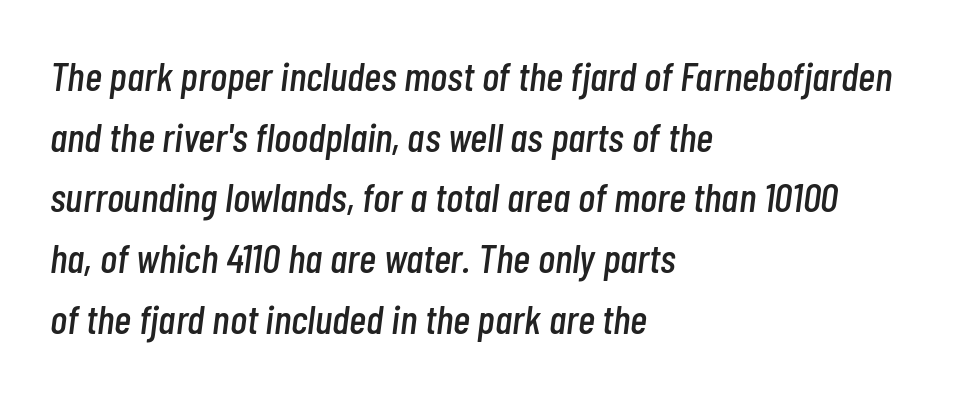
{"italic": "yes", "lean": "right", "slant_degrees": 7, "width": "condensed", "stroke_contrast": "low", "x_height": "medium", "monospaced": "no", "underline": "no", "align": "left", "line_spacing": "normal", "line_spacing_ratio": 1.48, "letter_spacing": "normal", "letter_spacing_em": 0.0, "glyph_px": 41}
